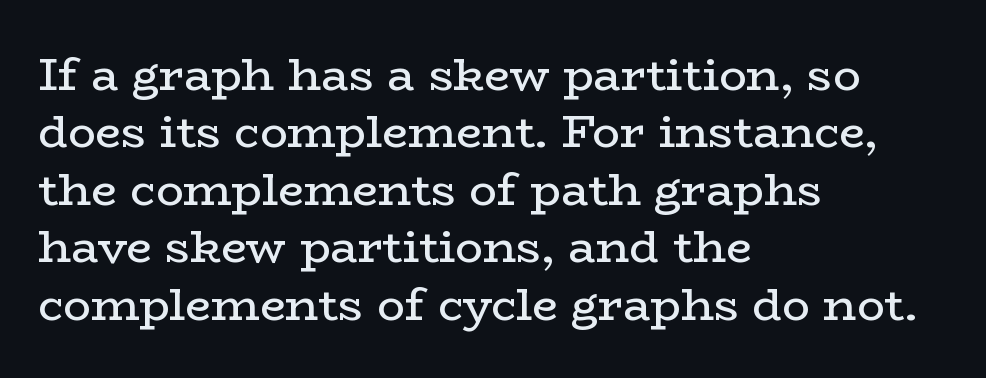
This is roman type, the default non-slanted kind. Do the characters align in a grid? No, the font is proportional. Letter spacing: default. The text was rendered using a seriffed face with decorative stroke endings. The typesetter chose a ragged-right arrangement here.
